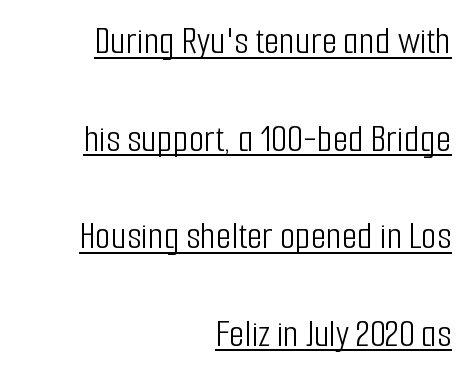
{"serif": "no", "italic": "no", "bold": "no", "weight": "light", "width": "condensed", "stroke_contrast": "low", "x_height": "medium", "monospaced": "no", "underline": "yes", "align": "right", "line_spacing": "loose", "line_spacing_ratio": 2.44, "letter_spacing": "normal", "letter_spacing_em": 0.0, "glyph_px": 40}
